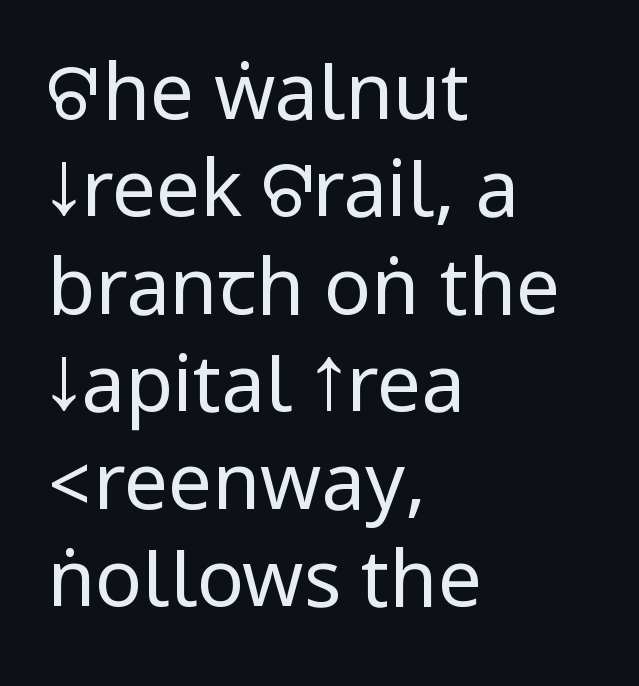
The image shows 78 px regular-weight, condensed sans-serif type, upright; set left-aligned, normal line spacing (1.25x), normal letter spacing, not underlined; low stroke contrast.
